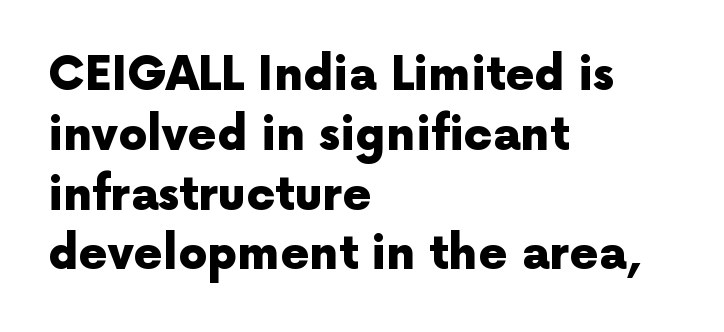
Q: Is the text bold? A: Yes.
Q: Is the text italic (slanted)? A: No, it is upright.
Q: Is the typeface a serif or a sans-serif typeface? A: Sans-serif.
Q: Is the text underlined? A: No.
Q: How is the paragraph aligned? A: Left-aligned.
Q: Is the spacing between letters normal or unusually wide? A: Normal.
Q: Is the spacing between lines tight, normal or loose? A: Normal.
Q: Width (condensed, normal, or wide)? A: Normal.
Q: x-height? A: Medium.
Q: Monospaced? A: No.
